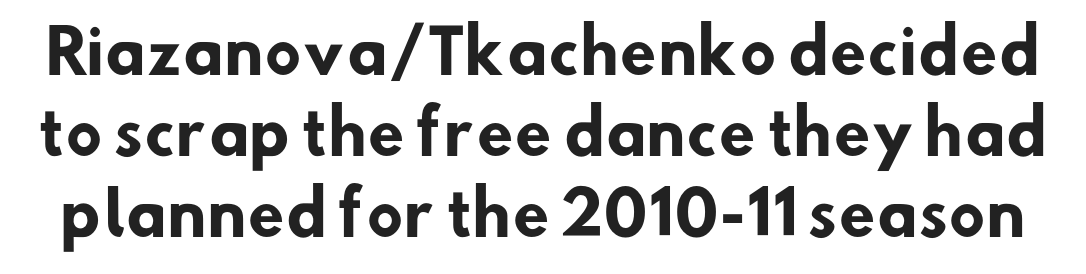
Here the designer chose a conventional face with non-uniform glyph widths. These lines sit exactly where default settings would place them. Nothing unusual about the tracking: characters are spaced as the font intends. Underline: absent.
